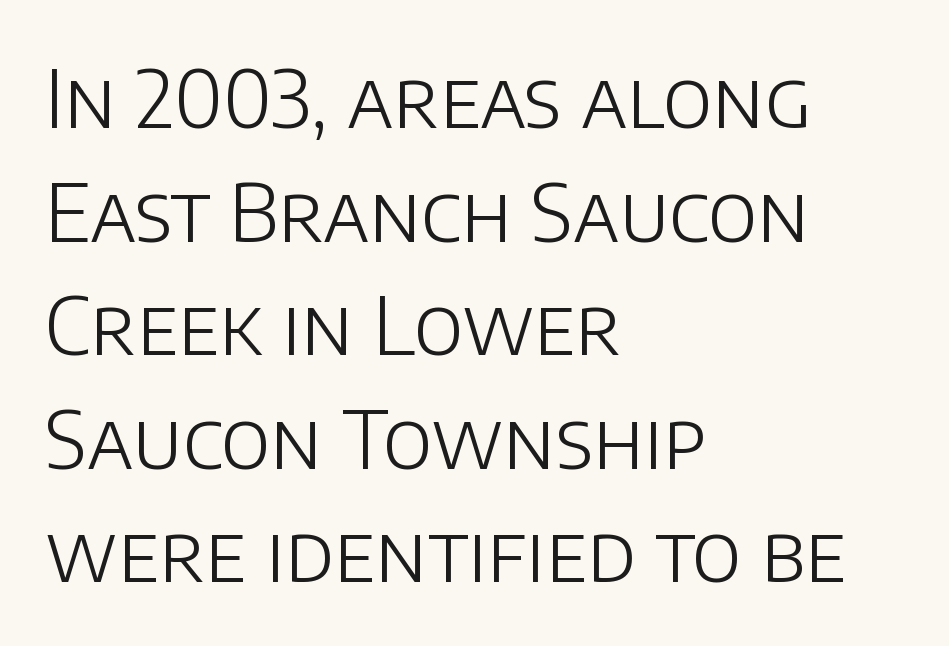
Q: Is the text bold? A: No.
Q: Is the text italic (slanted)? A: No, it is upright.
Q: Is the typeface a serif or a sans-serif typeface? A: Sans-serif.
Q: Is the text underlined? A: No.
Q: How is the paragraph aligned? A: Left-aligned.
Q: Is the spacing between letters normal or unusually wide? A: Normal.
Q: Is the spacing between lines tight, normal or loose? A: Normal.
Q: Width (condensed, normal, or wide)? A: Normal.
Q: Stroke contrast? A: Low.
Q: x-height? A: Large.
Q: Monospaced? A: No.
